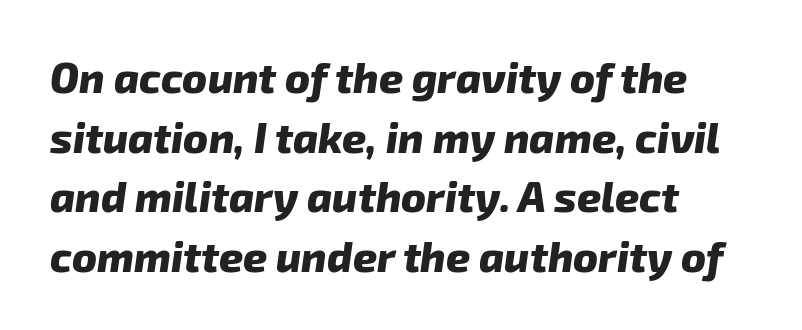
Q: Is the text bold? A: Yes.
Q: Is the typeface a serif or a sans-serif typeface? A: Sans-serif.
Q: Is the text underlined? A: No.
Q: How is the paragraph aligned? A: Left-aligned.
Q: Is the spacing between letters normal or unusually wide? A: Normal.
Q: Is the spacing between lines tight, normal or loose? A: Normal.
Q: Width (condensed, normal, or wide)? A: Normal.
Q: Stroke contrast? A: Low.
Q: x-height? A: Medium.
Q: Monospaced? A: No.
